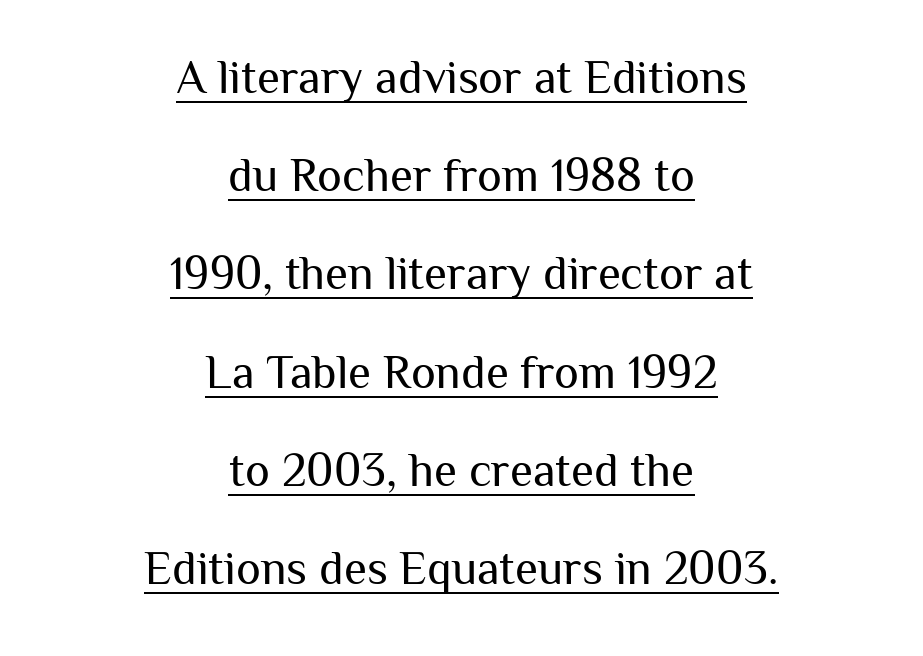
The image shows 47 px regular-weight sans-serif type, upright; set centered, loose line spacing (2.09x), normal letter spacing, underlined; medium stroke contrast and a medium x-height.
